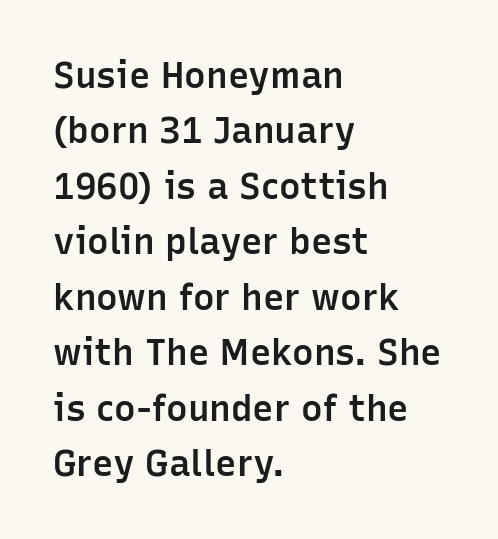
The image shows 36 px semibold sans-serif type, upright; set left-aligned, normal line spacing (1.54x), normal letter spacing, not underlined; low stroke contrast and a medium x-height.
